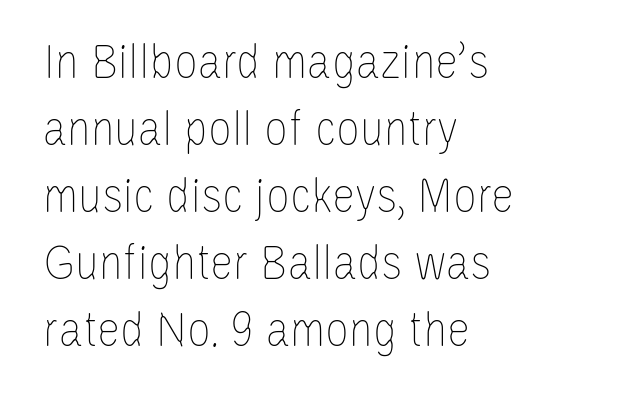
Q: Is the text bold? A: No.
Q: Is the text italic (slanted)? A: No, it is upright.
Q: Is the text underlined? A: No.
Q: How is the paragraph aligned? A: Left-aligned.
Q: Is the spacing between letters normal or unusually wide? A: Normal.
Q: Is the spacing between lines tight, normal or loose? A: Normal.
Q: Width (condensed, normal, or wide)? A: Condensed.
Q: Stroke contrast? A: Low.
Q: x-height? A: Large.
Q: Monospaced? A: No.
